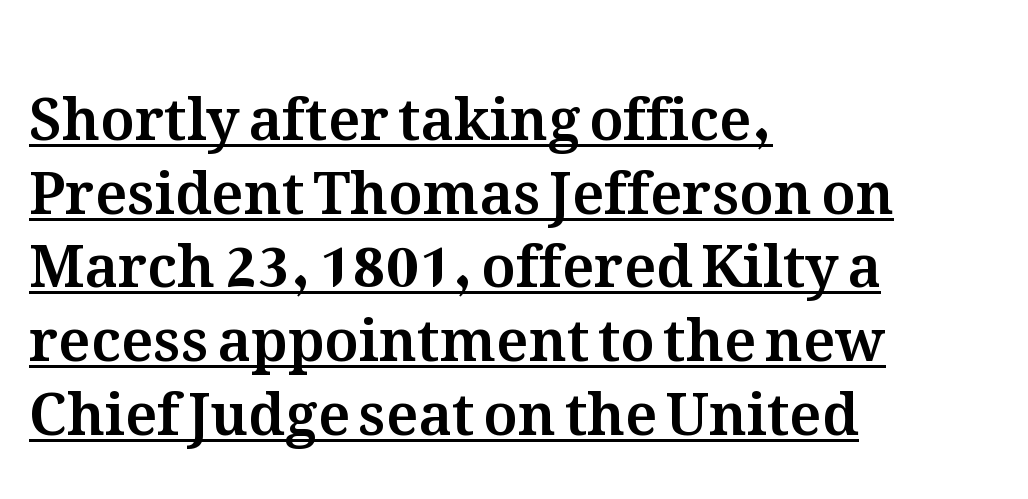
{"italic": "no", "width": "normal", "stroke_contrast": "medium", "x_height": "medium", "monospaced": "no", "underline": "yes", "align": "left", "line_spacing": "normal", "line_spacing_ratio": 1.27, "letter_spacing": "normal", "letter_spacing_em": 0.0, "glyph_px": 58}
